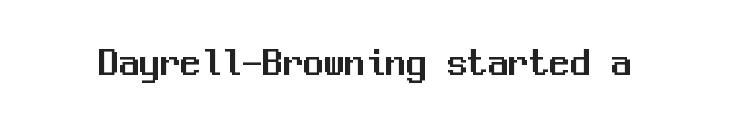
The image shows 41 px sans-serif type, upright, monospaced; set normal letter spacing, not underlined; medium stroke contrast and a medium x-height.
